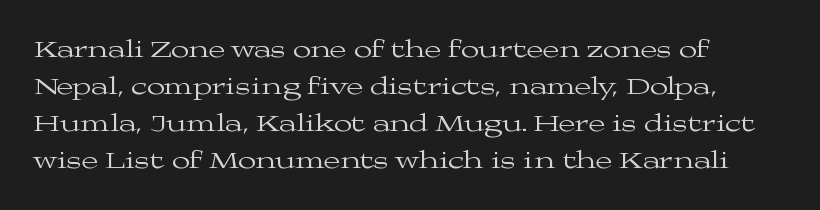
The image shows 24 px text type, upright; set left-aligned, normal line spacing (1.54x), normal letter spacing, not underlined.
